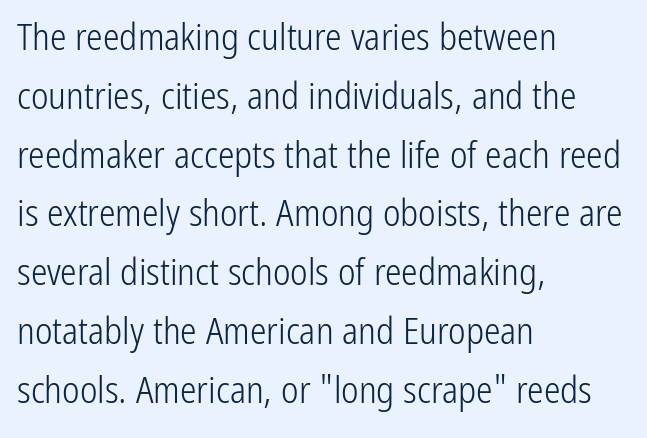
{"serif": "no", "italic": "no", "bold": "no", "weight": "light", "width": "condensed", "stroke_contrast": "low", "x_height": "medium", "monospaced": "no", "underline": "no", "align": "left", "line_spacing": "normal", "line_spacing_ratio": 1.59, "letter_spacing": "normal", "letter_spacing_em": 0.0, "glyph_px": 37}
